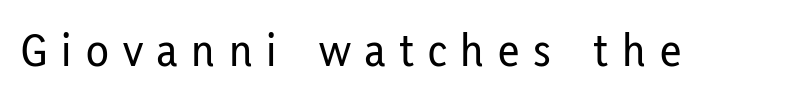
The horizontal fit of the characters is loose and conspicuously gappy. If you drew a line through each stem, it would be perfectly vertical. These lines are composed in type without serifs. The specimen omits any rule beneath the text block's lines. Note the varied advance widths — an 'i' is clearly narrower than an 'm'.
